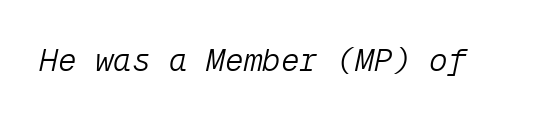
The image shows 31 px light type, italic (leaning right), monospaced; set normal letter spacing, not underlined; low stroke contrast and a medium x-height.
